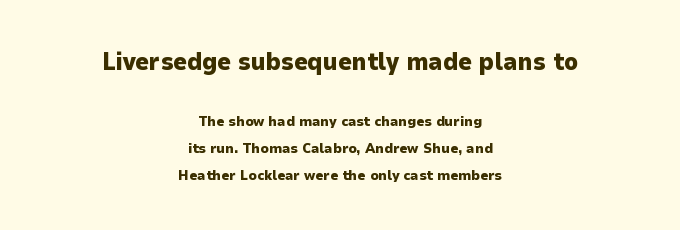
{"italic": "no", "bold": "yes", "underline": "no", "align": "center", "line_spacing": "loose", "line_spacing_ratio": 1.93, "letter_spacing": "normal", "letter_spacing_em": 0.0, "larger_block": "first", "size_ratio": 1.71, "glyph_px": 24}
